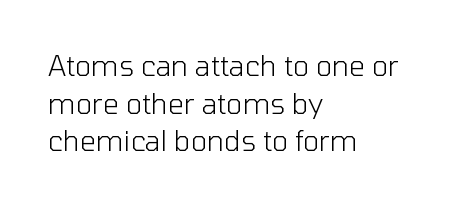
{"serif": "no", "italic": "no", "bold": "no", "weight": "light", "width": "normal", "stroke_contrast": "low", "x_height": "medium", "monospaced": "no", "underline": "no", "align": "left", "line_spacing": "normal", "line_spacing_ratio": 1.34, "letter_spacing": "normal", "letter_spacing_em": 0.0, "glyph_px": 28}
